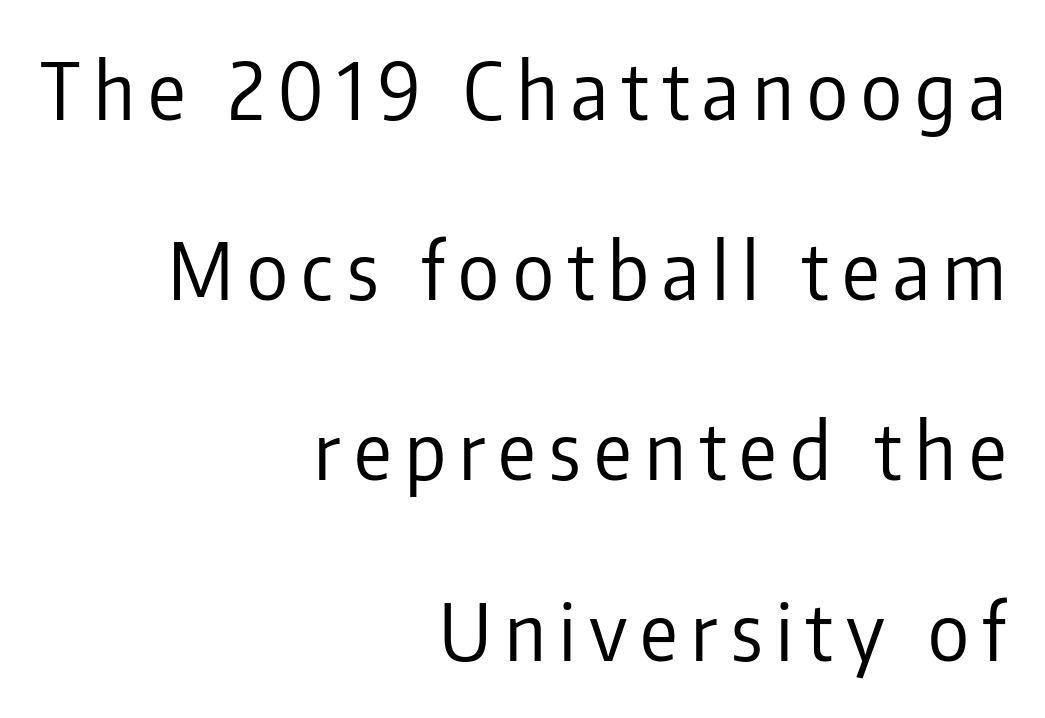
{"serif": "no", "italic": "no", "bold": "no", "weight": "regular", "width": "condensed", "stroke_contrast": "low", "x_height": "medium", "monospaced": "no", "underline": "no", "align": "right", "line_spacing": "loose", "line_spacing_ratio": 2.31, "glyph_px": 78}
